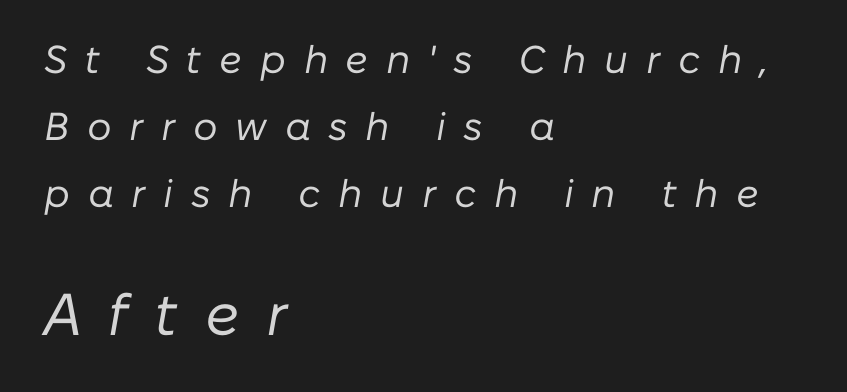
The image shows 59 px regular-weight type, italic (leaning right); set left-aligned, line spacing 1.72x, unusually wide letter spacing (+0.45 em), not underlined; the second (bottom) block is 1.51x larger; low stroke contrast and a medium x-height.
